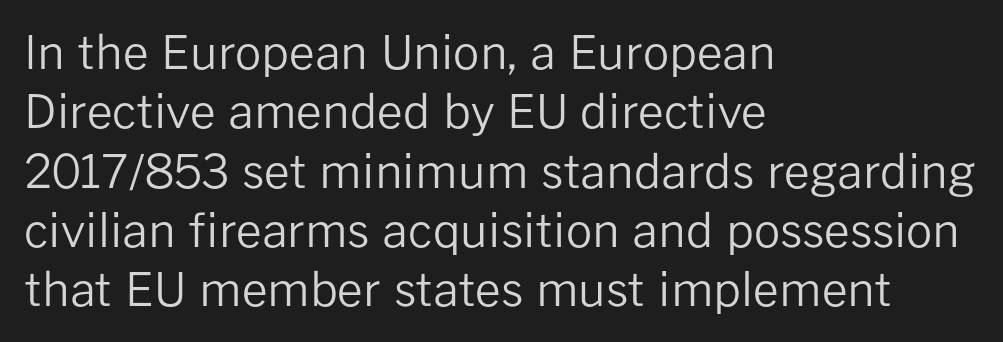
The image shows 46 px regular-weight sans-serif type, upright; set left-aligned, normal line spacing (1.29x), normal letter spacing, not underlined; low stroke contrast and a medium x-height.
